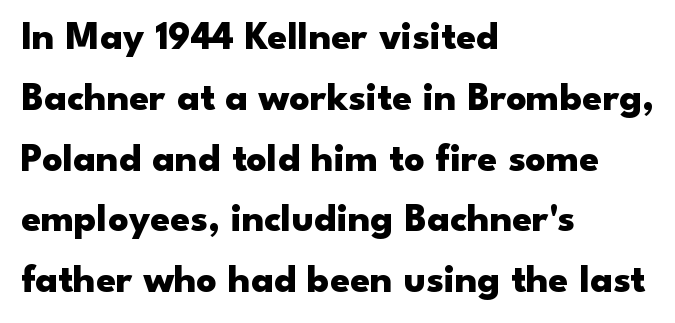
Q: Is the text bold? A: Yes.
Q: Is the text italic (slanted)? A: No, it is upright.
Q: Is the typeface a serif or a sans-serif typeface? A: Sans-serif.
Q: Is the text underlined? A: No.
Q: How is the paragraph aligned? A: Left-aligned.
Q: Is the spacing between letters normal or unusually wide? A: Normal.
Q: Is the spacing between lines tight, normal or loose? A: Normal.
Q: Width (condensed, normal, or wide)? A: Wide.
Q: Stroke contrast? A: Low.
Q: x-height? A: Small.
Q: Monospaced? A: No.
